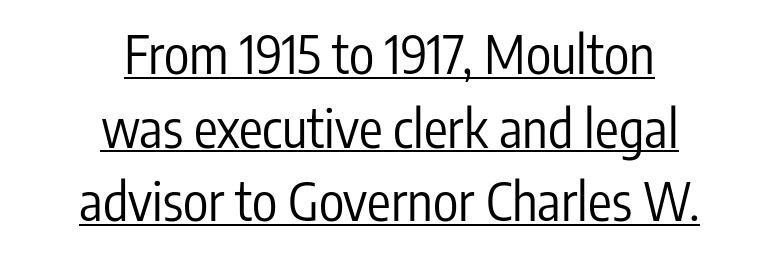
Q: Is the text bold? A: No.
Q: Is the text italic (slanted)? A: No, it is upright.
Q: Is the typeface a serif or a sans-serif typeface? A: Sans-serif.
Q: Is the text underlined? A: Yes.
Q: How is the paragraph aligned? A: Centered.
Q: Is the spacing between letters normal or unusually wide? A: Normal.
Q: Is the spacing between lines tight, normal or loose? A: Normal.
Q: Width (condensed, normal, or wide)? A: Condensed.
Q: Stroke contrast? A: Low.
Q: x-height? A: Medium.
Q: Monospaced? A: No.
